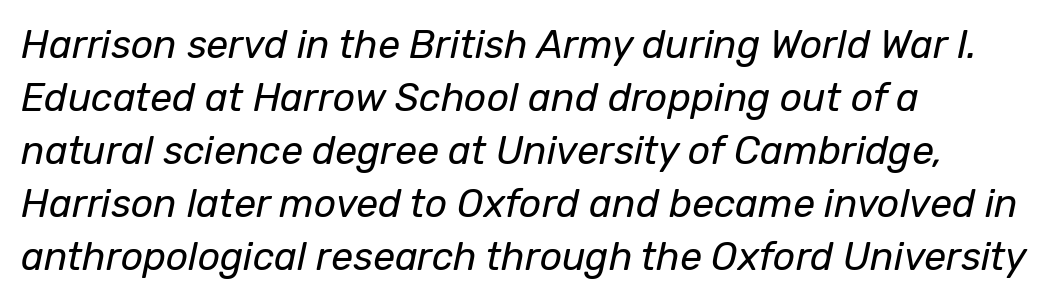
{"italic": "yes", "lean": "right", "slant_degrees": 12, "bold": "no", "weight": "regular", "width": "normal", "stroke_contrast": "low", "x_height": "medium", "monospaced": "no", "underline": "no", "align": "left", "line_spacing": "normal", "line_spacing_ratio": 1.36, "letter_spacing": "normal", "letter_spacing_em": 0.0, "glyph_px": 39}
